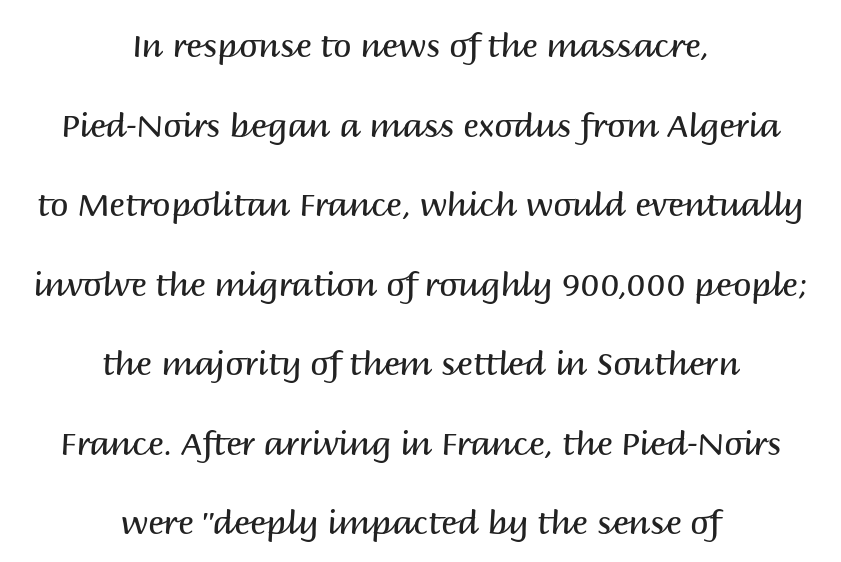
Stroke mass is kept to a normal reading level or below. This rendering employs a face without finishing strokes, i.e., a sans-serif. Inter-character spacing is left at the font's built-in metrics. The lines are spread far apart with generous leading.
